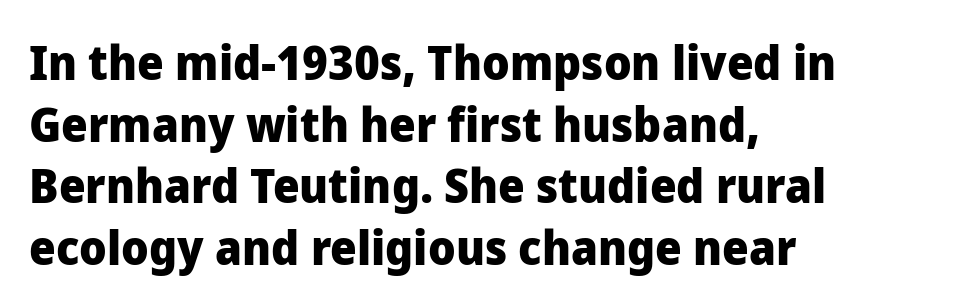
Q: Is the text bold? A: Yes.
Q: Is the text italic (slanted)? A: No, it is upright.
Q: Is the typeface a serif or a sans-serif typeface? A: Sans-serif.
Q: Is the text underlined? A: No.
Q: How is the paragraph aligned? A: Left-aligned.
Q: Is the spacing between letters normal or unusually wide? A: Normal.
Q: Is the spacing between lines tight, normal or loose? A: Normal.
Q: Width (condensed, normal, or wide)? A: Normal.
Q: Stroke contrast? A: Low.
Q: x-height? A: Medium.
Q: Monospaced? A: No.
